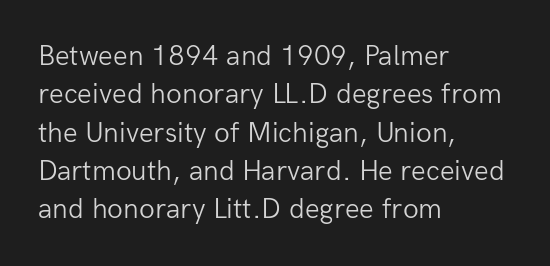
The image shows 29 px light sans-serif type, upright; set left-aligned, normal line spacing (1.32x), normal letter spacing, not underlined; low stroke contrast and a medium x-height.
